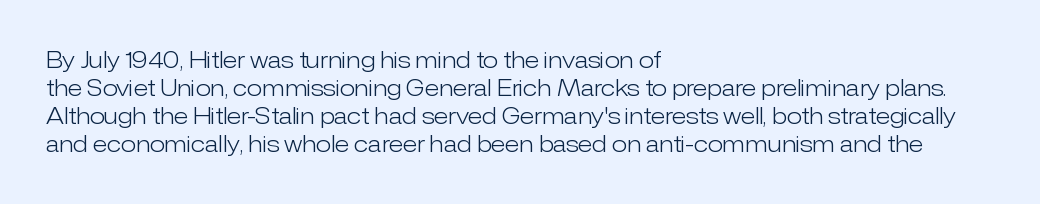
Q: Is the text bold? A: No.
Q: Is the text italic (slanted)? A: No, it is upright.
Q: Is the text underlined? A: No.
Q: How is the paragraph aligned? A: Left-aligned.
Q: Is the spacing between letters normal or unusually wide? A: Normal.
Q: Is the spacing between lines tight, normal or loose? A: Normal.
